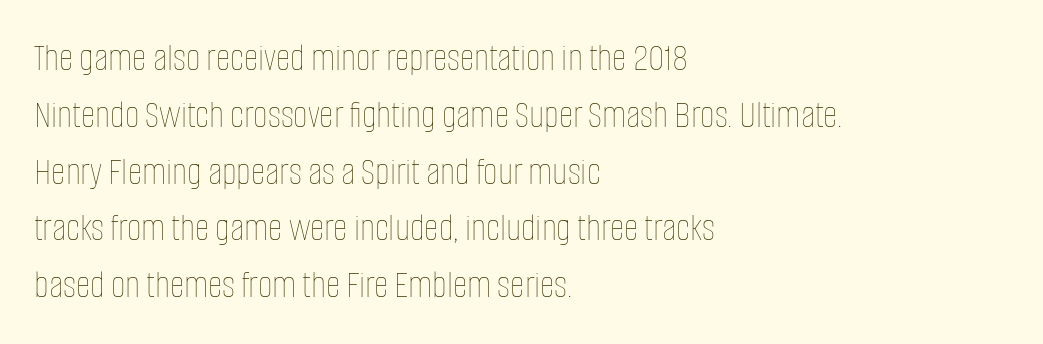
Underlining? Definitely not there. The rows are spaced the way most documents space them. Line starts are locked; line ends wander. Weight: regular or lighter. The specimen reads as upright at a glance. Think of a printed novel: that variable character pitch is what you see here.
